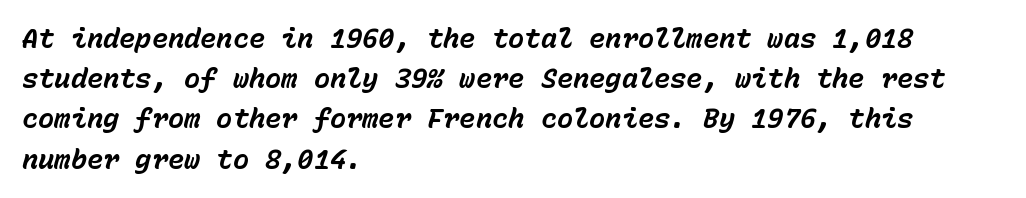
Type without underlining. Does extra space separate the letters? No, they use regular spacing. The rendering anchors every line to the left-hand side. Is there much room between lines? A standard amount, neither cramped nor airy. Caption: bold face, heavy strokes. Does the lettering tilt? It does — this is italic.
